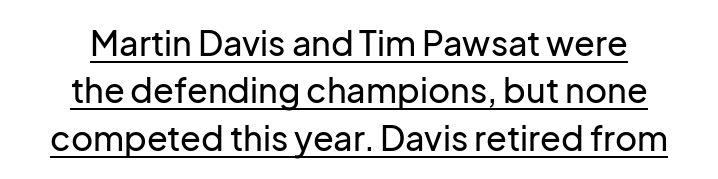
Each letter keeps its own natural width here, so spacing adapts to shape. These characters rest on top of a visible drawn line. Observe the ordinary spacing: letters are neighbours, not strangers. Stroke terminals: plain, sans-serif. These lines were composed using upright roman letters. The rows are spaced the way most documents space them.
